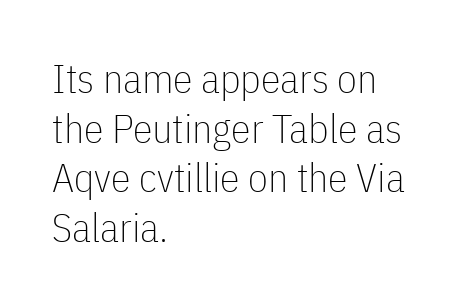
Q: Is the text bold? A: No.
Q: Is the text italic (slanted)? A: No, it is upright.
Q: Is the typeface a serif or a sans-serif typeface? A: Sans-serif.
Q: Is the text underlined? A: No.
Q: How is the paragraph aligned? A: Left-aligned.
Q: Is the spacing between letters normal or unusually wide? A: Normal.
Q: Width (condensed, normal, or wide)? A: Condensed.
Q: Stroke contrast? A: Low.
Q: x-height? A: Medium.
Q: Monospaced? A: No.
